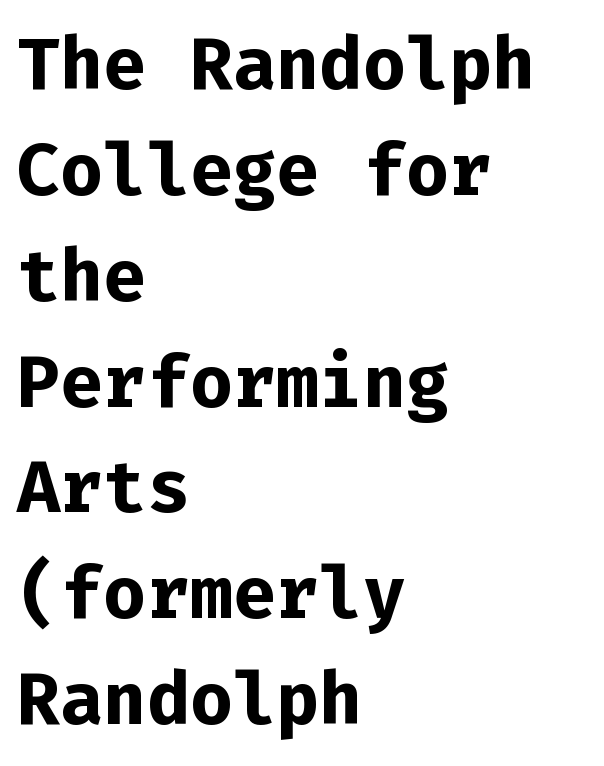
Q: Is the text bold? A: Yes.
Q: Is the text italic (slanted)? A: No, it is upright.
Q: Is the typeface a serif or a sans-serif typeface? A: Sans-serif.
Q: Is the text underlined? A: No.
Q: How is the paragraph aligned? A: Left-aligned.
Q: Is the spacing between letters normal or unusually wide? A: Normal.
Q: Is the spacing between lines tight, normal or loose? A: Normal.
Q: Width (condensed, normal, or wide)? A: Normal.
Q: Stroke contrast? A: Low.
Q: x-height? A: Medium.
Q: Monospaced? A: Yes.
